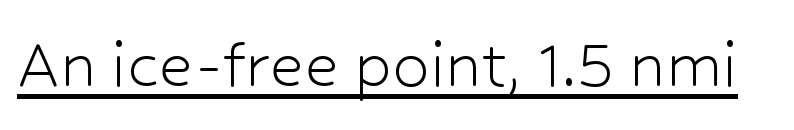
Here the glyphs are tracked normally, forming tight word shapes. The lettering holds an erect, upright posture throughout. Emphasis is given by a line drawn under the lettering. Is this a fixed-width face? No — the glyphs have proportional, varying widths. Is this a heavy cut? Hardly; it is regular or lighter.
